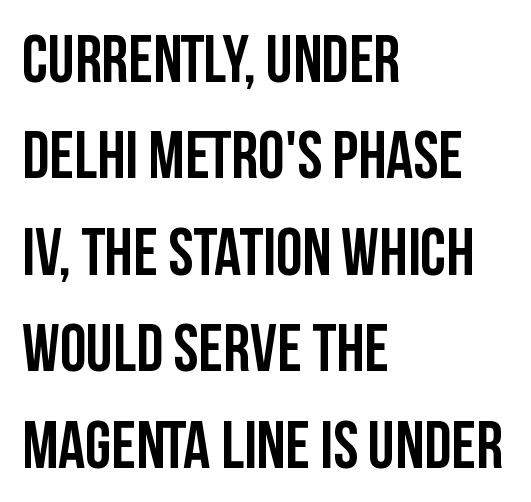
Q: Is the text bold? A: Yes.
Q: Is the text italic (slanted)? A: No, it is upright.
Q: Is the typeface a serif or a sans-serif typeface? A: Sans-serif.
Q: Is the text underlined? A: No.
Q: How is the paragraph aligned? A: Left-aligned.
Q: Is the spacing between letters normal or unusually wide? A: Normal.
Q: Is the spacing between lines tight, normal or loose? A: Normal.
Q: Width (condensed, normal, or wide)? A: Condensed.
Q: Stroke contrast? A: Low.
Q: x-height? A: Large.
Q: Monospaced? A: No.
